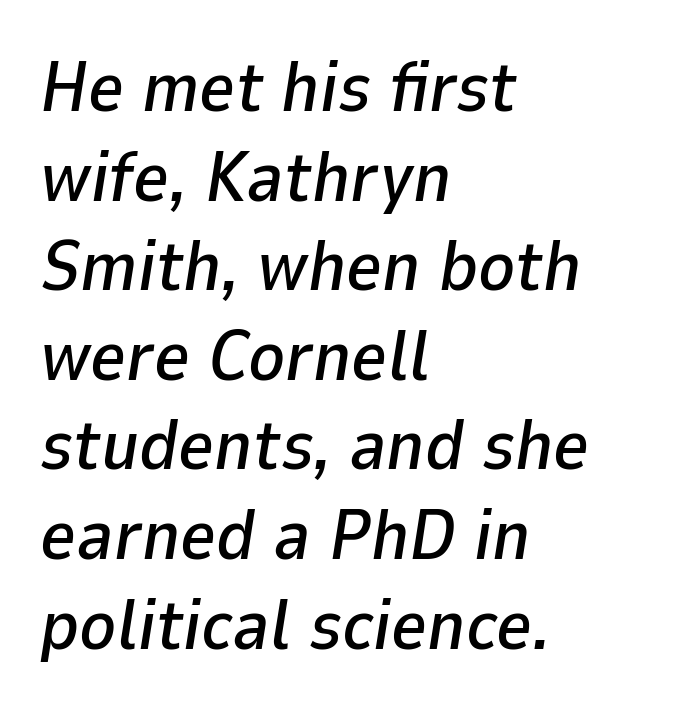
Q: Is the text italic (slanted)? A: Yes, it leans right by about 9 degrees.
Q: Is the text underlined? A: No.
Q: How is the paragraph aligned? A: Left-aligned.
Q: Is the spacing between letters normal or unusually wide? A: Normal.
Q: Is the spacing between lines tight, normal or loose? A: Normal.
Q: Width (condensed, normal, or wide)? A: Normal.
Q: Stroke contrast? A: Low.
Q: x-height? A: Medium.
Q: Monospaced? A: No.
